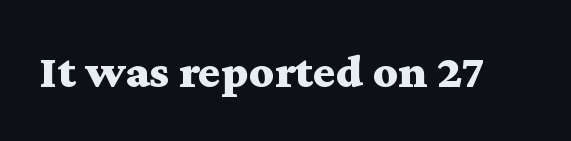
The image shows 48 px bold, wide serif type, upright; set normal letter spacing, not underlined; medium stroke contrast and a medium x-height.
